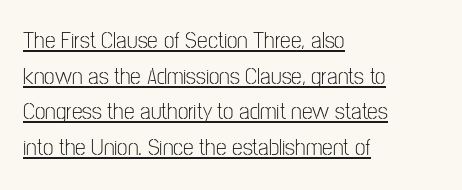
Left-aligned paragraph, ragged on the right. Honestly, the underline is the first thing you notice here. Nobody touched the tracking dial on this one. The characters are drawn with everyday or finer stroke widths.
